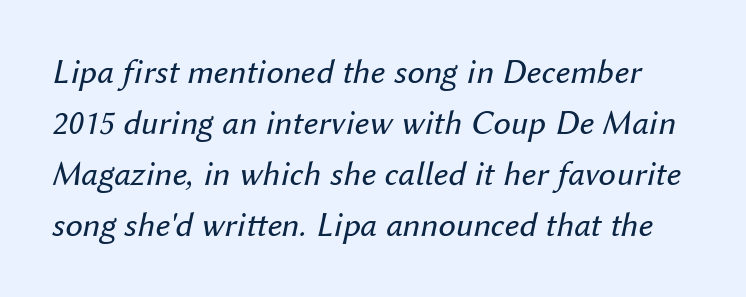
The image shows 35 px regular-weight type, italic (leaning right); set normal line spacing (1.46x), normal letter spacing, not underlined; medium stroke contrast and a medium x-height.
